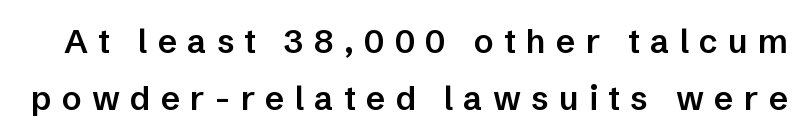
{"serif": "no", "italic": "no", "bold": "semi", "weight": "semibold", "width": "normal", "stroke_contrast": "low", "x_height": "medium", "monospaced": "no", "underline": "no", "line_spacing_ratio": 1.74, "letter_spacing": "wide", "letter_spacing_em": 0.31, "glyph_px": 33}
